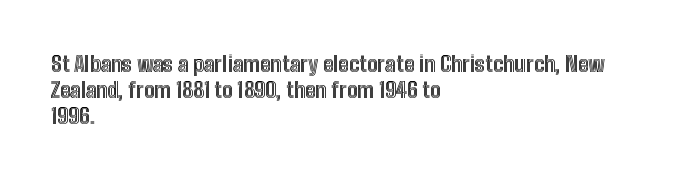
Q: Is the text italic (slanted)? A: No, it is upright.
Q: Is the text underlined? A: No.
Q: How is the paragraph aligned? A: Left-aligned.
Q: Is the spacing between letters normal or unusually wide? A: Normal.
Q: Is the spacing between lines tight, normal or loose? A: Normal.
